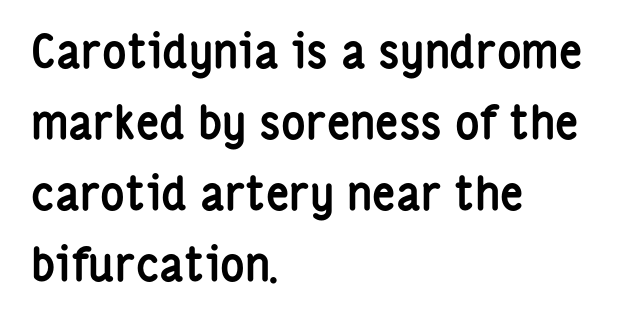
The image shows 46 px semibold, condensed sans-serif type, upright; set left-aligned, normal line spacing (1.54x), normal letter spacing, not underlined; low stroke contrast and a medium x-height.
